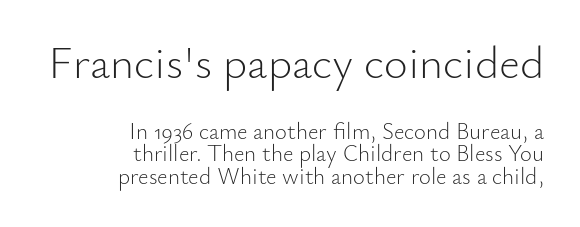
The image shows 46 px light sans-serif type, upright; set right-aligned, tight line spacing (0.98x), normal letter spacing, not underlined; the first (top) block is 2.0x larger; low stroke contrast and a small x-height.
